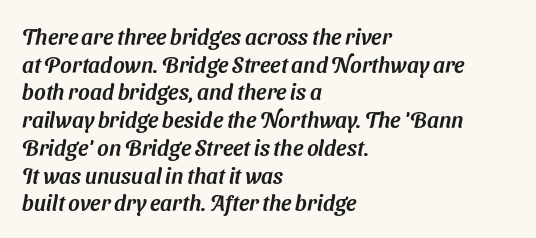
{"underline": "no", "align": "left", "line_spacing": "normal", "line_spacing_ratio": 1.26, "letter_spacing": "normal", "letter_spacing_em": 0.0, "glyph_px": 22}
